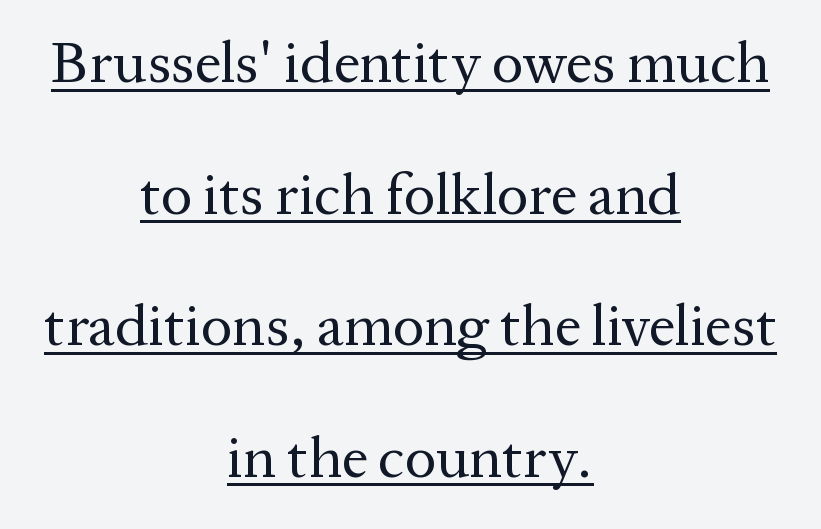
Q: Is the text bold? A: No.
Q: Is the text italic (slanted)? A: No, it is upright.
Q: Is the typeface a serif or a sans-serif typeface? A: Serif.
Q: Is the text underlined? A: Yes.
Q: How is the paragraph aligned? A: Centered.
Q: Is the spacing between letters normal or unusually wide? A: Normal.
Q: Is the spacing between lines tight, normal or loose? A: Loose.
Q: Width (condensed, normal, or wide)? A: Normal.
Q: Stroke contrast? A: Medium.
Q: x-height? A: Medium.
Q: Monospaced? A: No.
